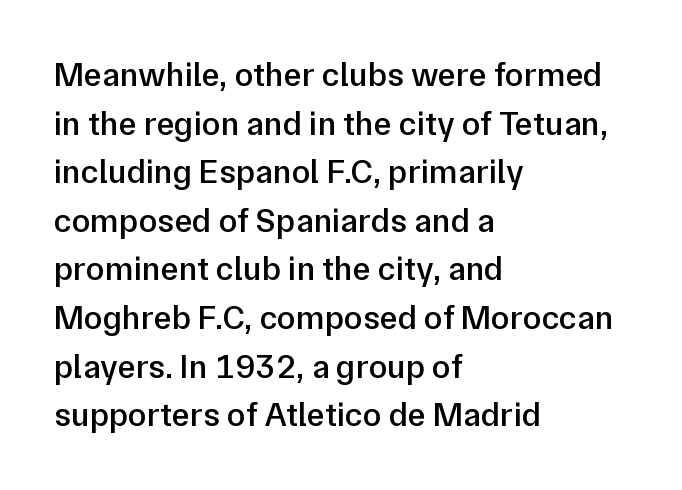
{"serif": "no", "italic": "no", "bold": "semi", "weight": "semibold", "width": "normal", "stroke_contrast": "low", "x_height": "medium", "monospaced": "no", "underline": "no", "align": "left", "line_spacing": "normal", "line_spacing_ratio": 1.43, "letter_spacing": "normal", "letter_spacing_em": 0.0, "glyph_px": 34}
